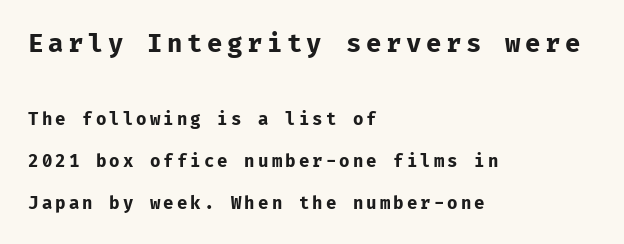
Q: Is the text bold? A: Yes.
Q: Is the text italic (slanted)? A: No, it is upright.
Q: Is the text underlined? A: No.
Q: How is the paragraph aligned? A: Left-aligned.
Q: Is the spacing between lines tight, normal or loose? A: Loose.
Q: Which block of text is set in a larger size, the first (top) or the second (bottom)? A: The first (top) one.
